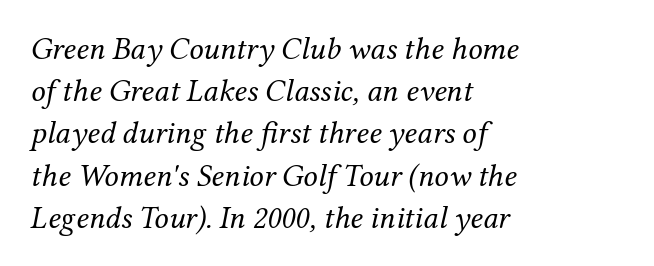
The image shows 32 px regular-weight serif type, italic (leaning right); set left-aligned, normal line spacing (1.32x), normal letter spacing, not underlined; medium stroke contrast and a medium x-height.
